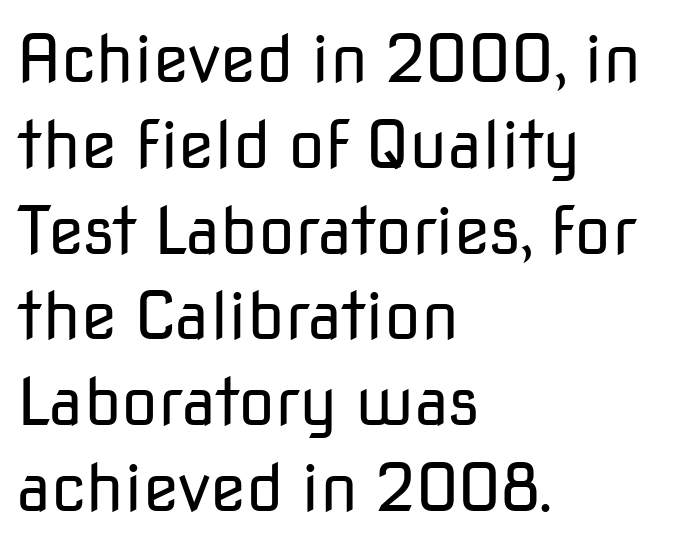
The image shows 66 px regular-weight sans-serif type, upright; set left-aligned, normal line spacing (1.3x), normal letter spacing, not underlined; low stroke contrast and a medium x-height.
